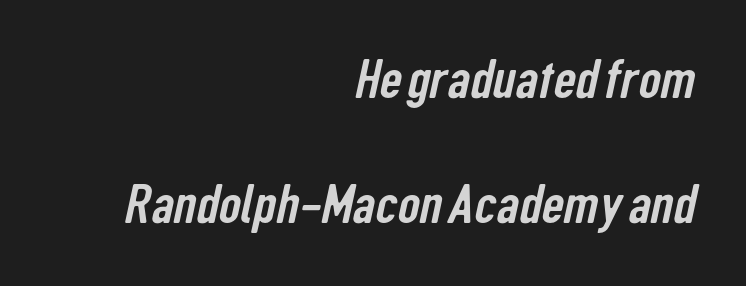
{"serif": "no", "width": "condensed", "stroke_contrast": "low", "x_height": "medium", "monospaced": "no", "underline": "no", "align": "right", "line_spacing": "loose", "line_spacing_ratio": 2.27, "letter_spacing": "normal", "letter_spacing_em": 0.0, "glyph_px": 55}
